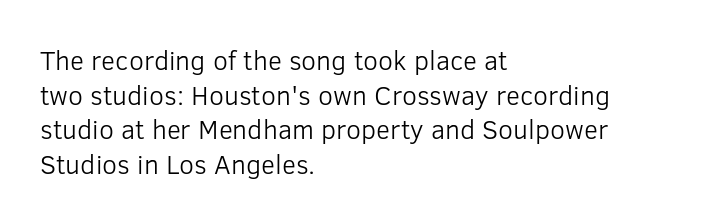
The image shows 27 px text type, upright; set left-aligned, normal line spacing (1.28x), normal letter spacing, not underlined.
